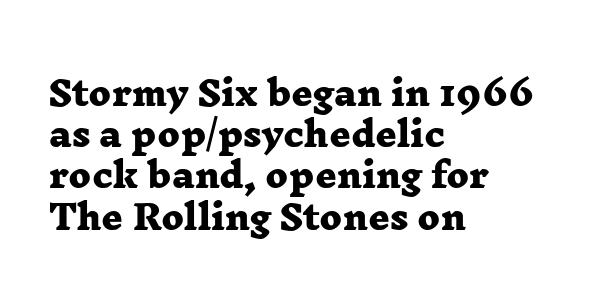
The image shows 33 px heavy, wide serif type; set left-aligned, normal line spacing (1.25x), normal letter spacing, not underlined; low stroke contrast and a medium x-height.
